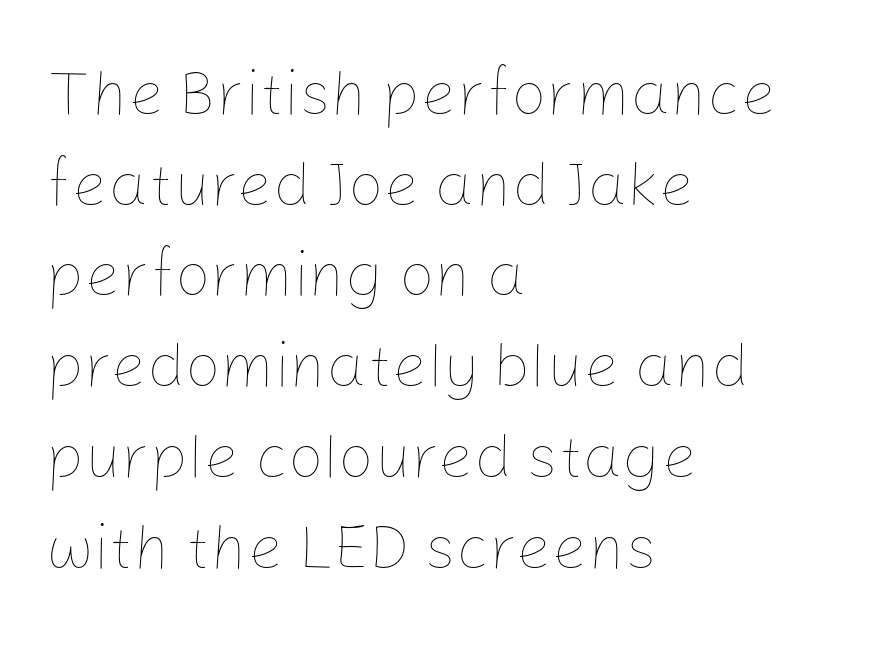
All the whitespace from short lines collects on the right. The baseline area is clear. This is not heavy type; no bold has been used. A typesetter would call this proportional, since set widths differ per character. Observe the ordinary spacing: letters are neighbours, not strangers.
